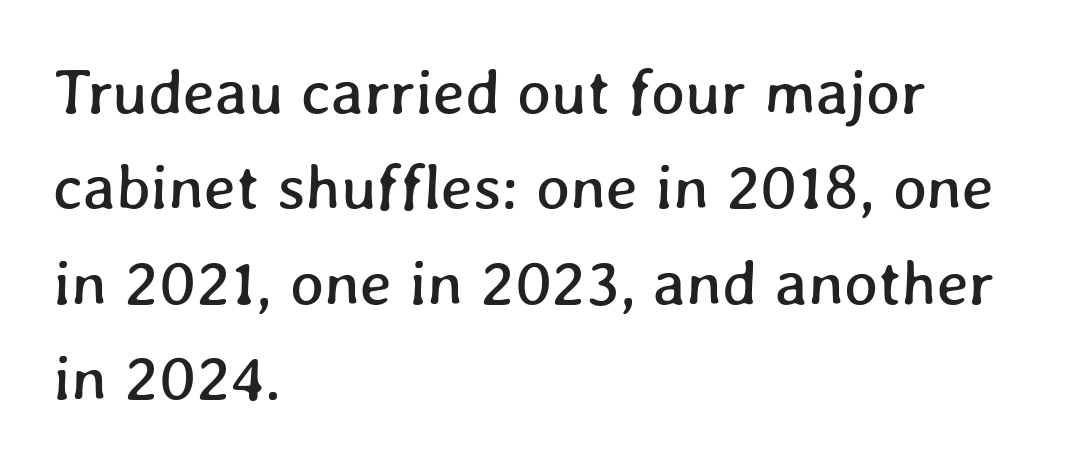
The image shows 64 px text type; set left-aligned, normal line spacing (1.49x), normal letter spacing, not underlined; low stroke contrast and a medium x-height.
